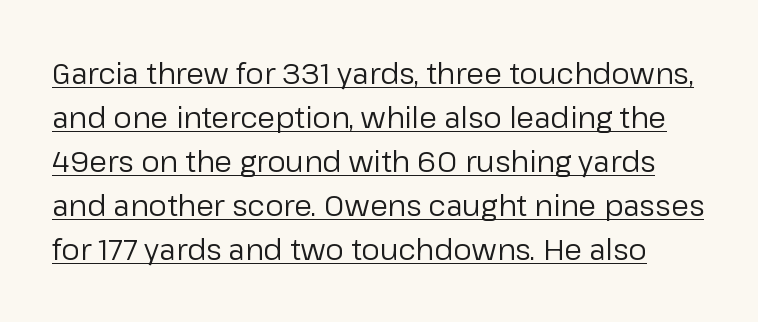
{"serif": "no", "italic": "no", "bold": "no", "weight": "regular", "width": "normal", "stroke_contrast": "low", "x_height": "medium", "monospaced": "no", "underline": "yes", "line_spacing": "normal", "line_spacing_ratio": 1.52, "letter_spacing": "normal", "letter_spacing_em": 0.0, "glyph_px": 29}
